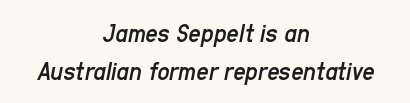
Q: Is the text bold? A: No.
Q: Is the text italic (slanted)? A: Yes, it leans right by about 11 degrees.
Q: Is the text underlined? A: No.
Q: How is the paragraph aligned? A: Centered.
Q: Is the spacing between letters normal or unusually wide? A: Normal.
Q: Is the spacing between lines tight, normal or loose? A: Normal.
